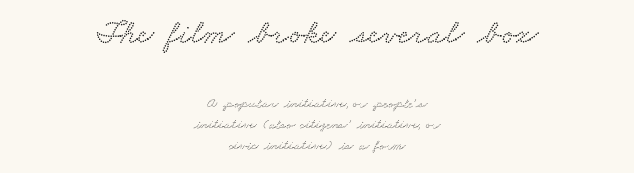
The image shows 34 px wide serif type; set centered, normal line spacing (1.49x), normal letter spacing, not underlined; the first (top) block is 2.43x larger; low stroke contrast and a small x-height.
